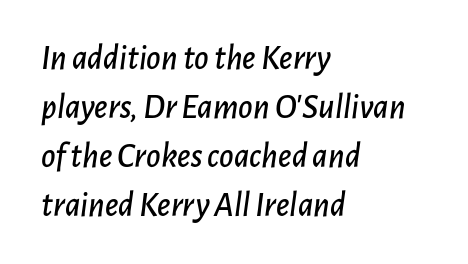
The image shows 35 px text type, italic (leaning right); set left-aligned, normal line spacing (1.4x), normal letter spacing, not underlined; low stroke contrast and a medium x-height.
